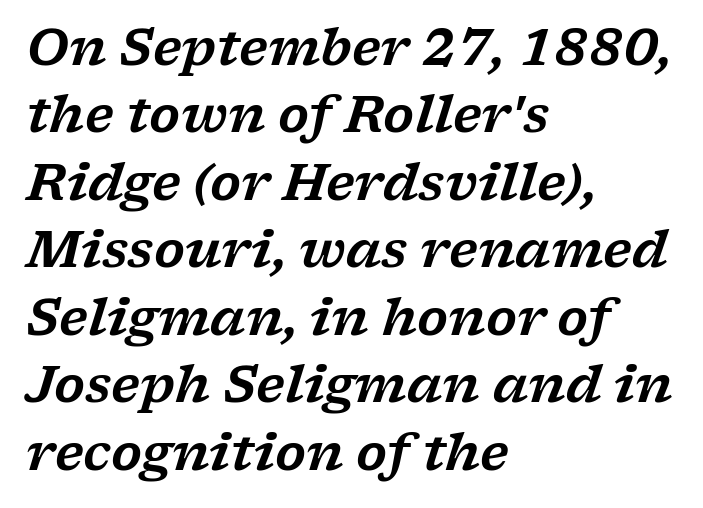
Q: Is the text italic (slanted)? A: Yes, it leans right by about 17 degrees.
Q: Is the typeface a serif or a sans-serif typeface? A: Serif.
Q: Is the text underlined? A: No.
Q: How is the paragraph aligned? A: Left-aligned.
Q: Is the spacing between letters normal or unusually wide? A: Normal.
Q: Is the spacing between lines tight, normal or loose? A: Normal.
Q: Width (condensed, normal, or wide)? A: Wide.
Q: Stroke contrast? A: Low.
Q: x-height? A: Medium.
Q: Monospaced? A: No.
